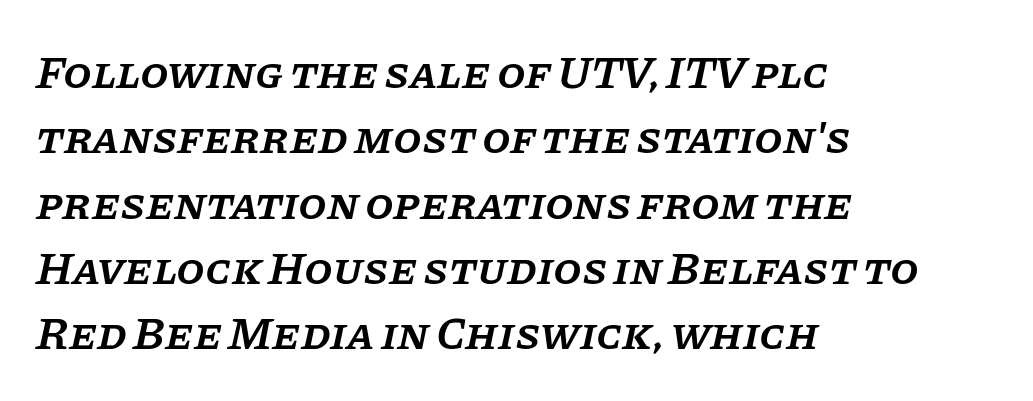
The image shows 46 px semibold serif type, italic (leaning right); set left-aligned, normal line spacing (1.42x), normal letter spacing, not underlined; low stroke contrast and a large x-height.
